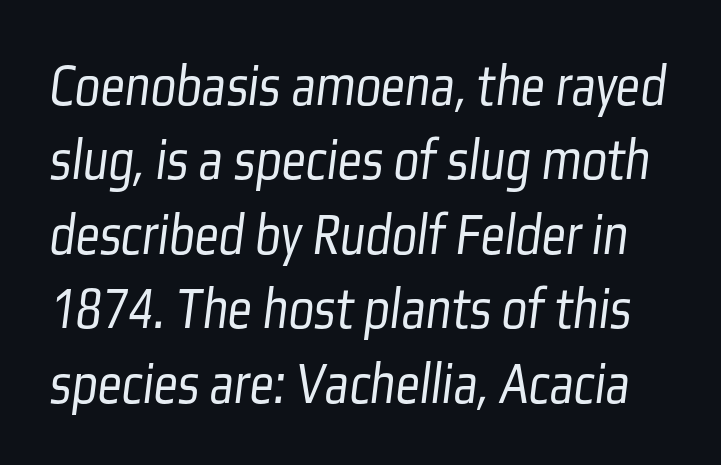
The image shows 60 px light, condensed sans-serif type; set line spacing 1.24x, normal letter spacing, not underlined; low stroke contrast and a medium x-height.
